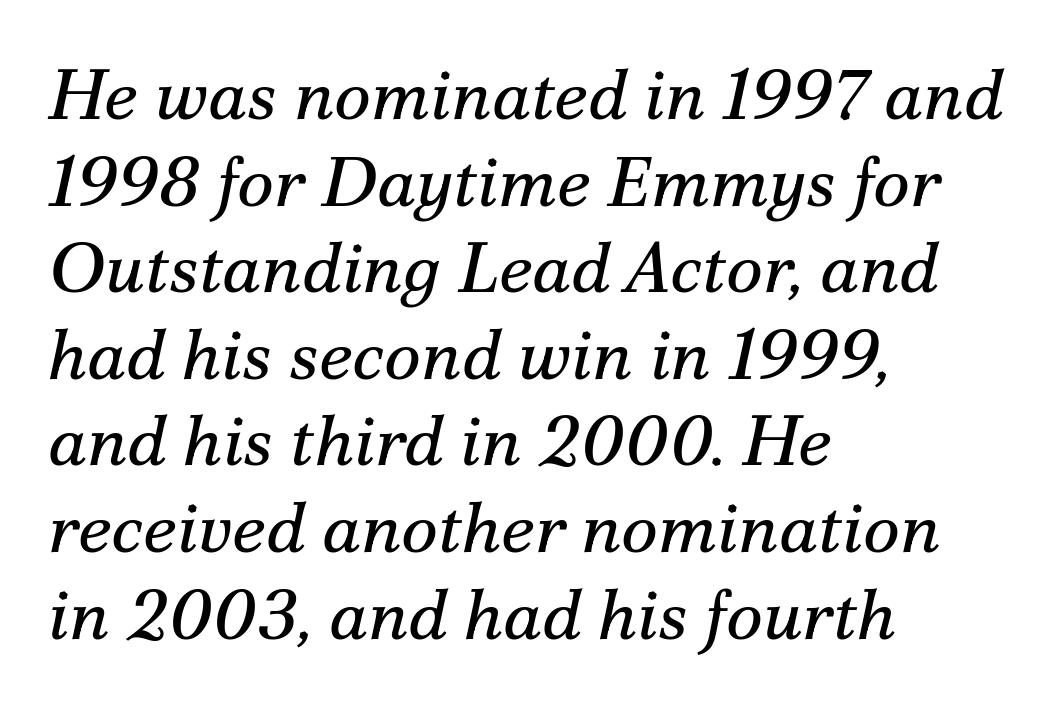
In terms of letterspacing, this is plain default setting. Italic? Definitely — the glyphs are oblique. Vertical stems look standard width or narrower in stroke. Are there feet on the stems? There are — it's a serif. Check the space under the baseline: it is left empty. Spacing verdict: proportional, widths tailored to each character.
